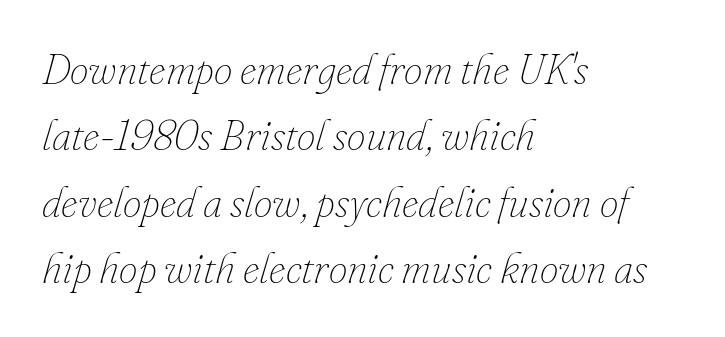
The image shows 42 px thin type, italic (leaning right); set left-aligned, normal line spacing (1.58x), normal letter spacing, not underlined; low stroke contrast and a small x-height.
